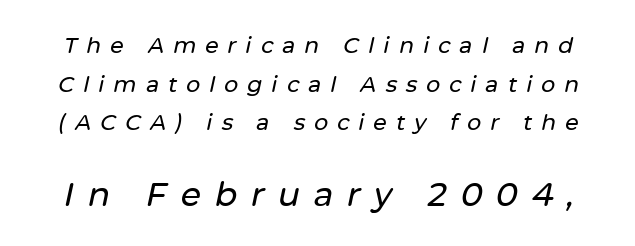
The image shows 33 px text type, italic (leaning right); set line spacing 1.76x, unusually wide letter spacing (+0.41 em), not underlined; the second (bottom) block is 1.5x larger; low stroke contrast and a medium x-height.
